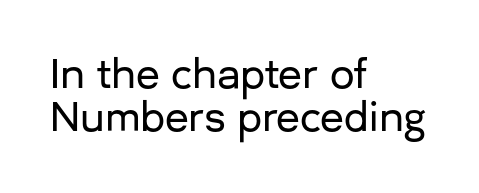
The image shows 39 px sans-serif type, upright; set left-aligned, tight line spacing (1.1x), normal letter spacing, not underlined; low stroke contrast and a medium x-height.
